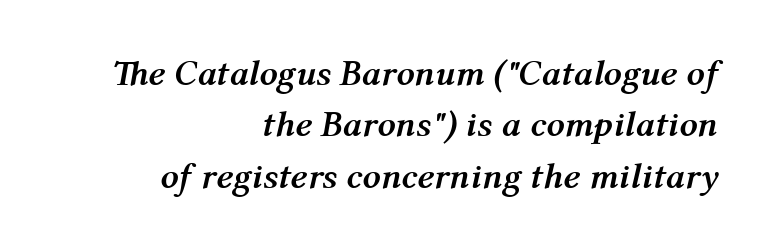
When letters slant like this, we call the style italic. The strip under each line holds only bare page. Proportional: the letters do not fall into vertical columns. The font is running at its bold setting. Compared with typical paragraphs, the rows here are spaced about the same.
